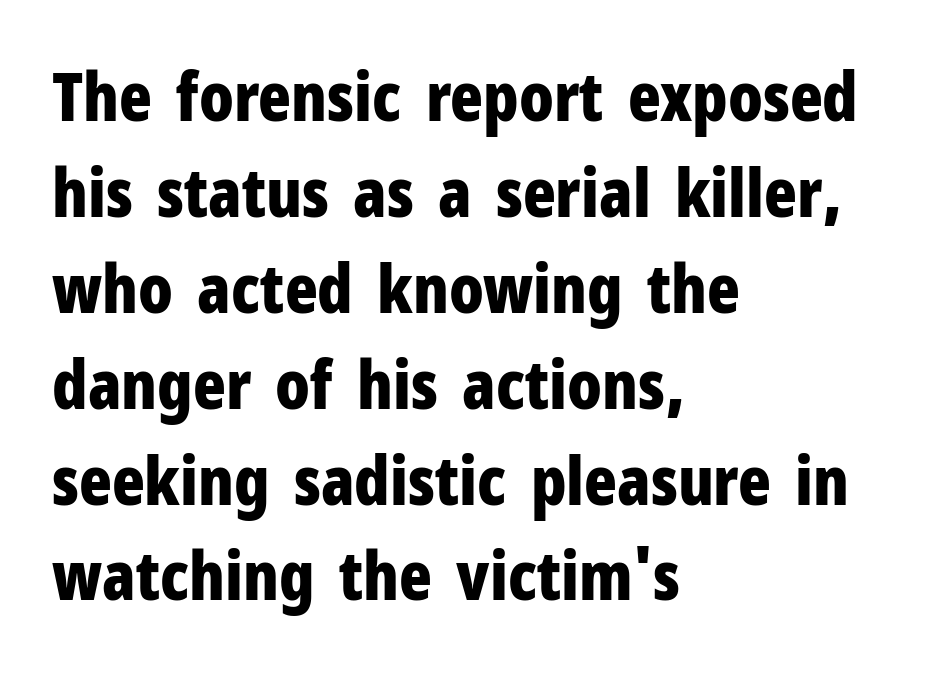
{"serif": "no", "italic": "no", "bold": "yes", "weight": "bold", "width": "condensed", "stroke_contrast": "low", "x_height": "medium", "monospaced": "no", "underline": "no", "align": "left", "line_spacing": "normal", "line_spacing_ratio": 1.41, "letter_spacing": "normal", "letter_spacing_em": 0.0, "glyph_px": 68}
